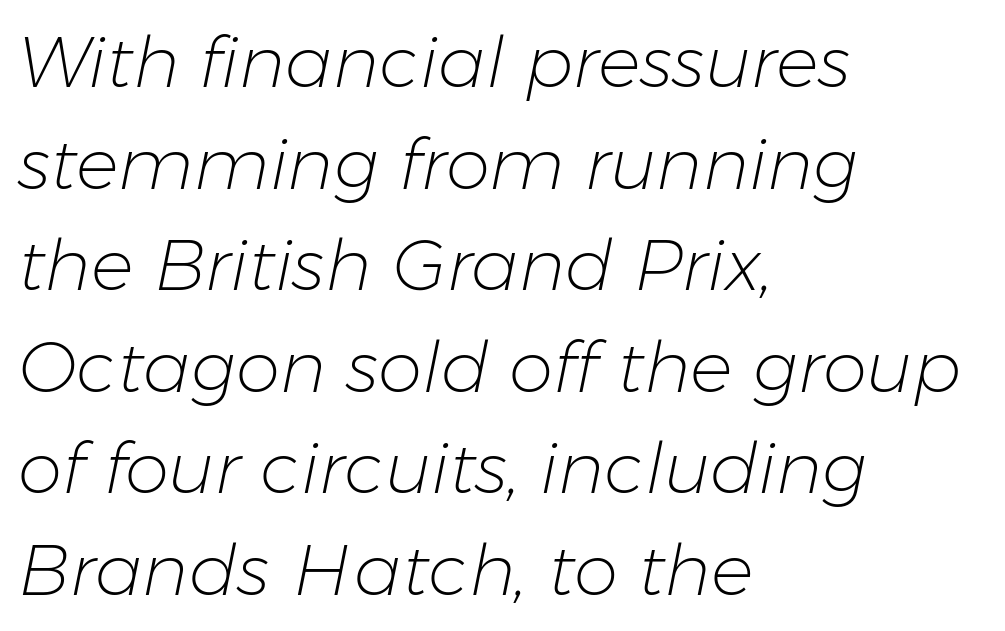
Whoever set this chose a conventional vertical rhythm. Teacher's note: observe the even left margin — that is flush-left alignment. The typeface has the unassuming heft of standard copy or less. Rendered with sloped, italic letterforms.
